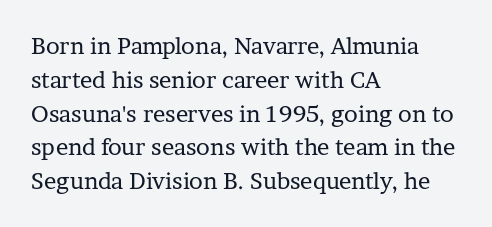
The image shows 23 px text type, upright; set left-aligned, normal line spacing (1.47x), normal letter spacing, not underlined.
